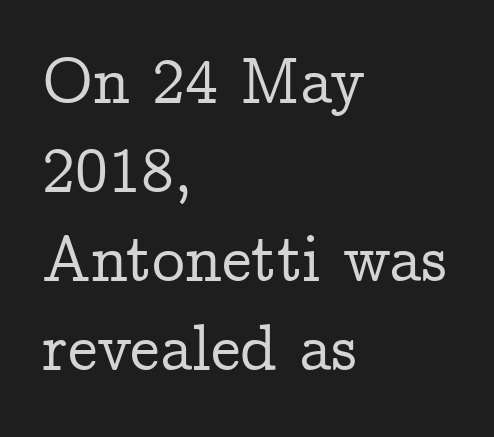
Examine the stroke ends and you'll spot serifs. Where is the straight margin? On the left. The leading is moderate, giving the passage an even texture. The type is set solid horizontally, with unmodified tracking.
